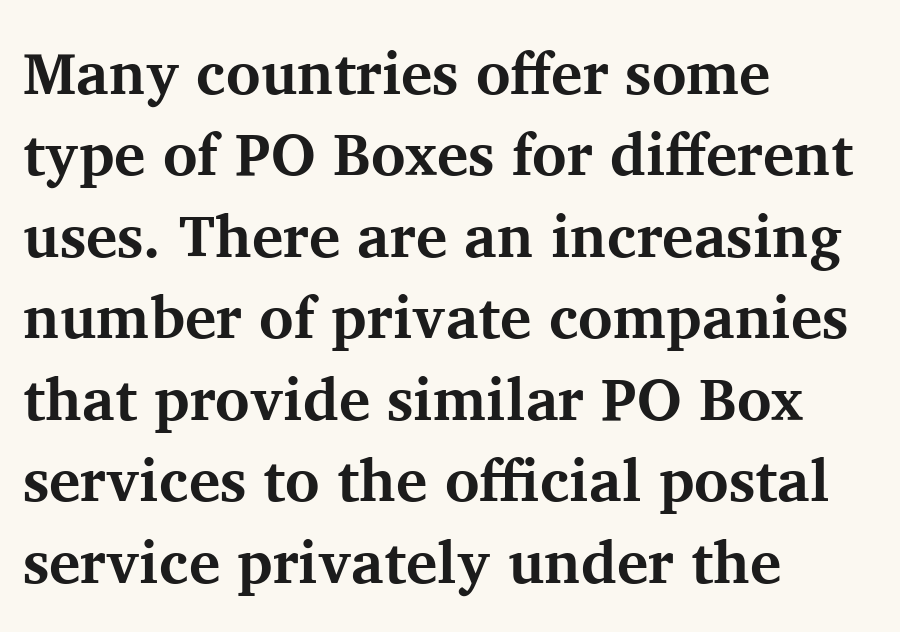
The image shows 59 px bold serif type, upright; set left-aligned, normal line spacing (1.38x), normal letter spacing, not underlined; medium stroke contrast and a medium x-height.
